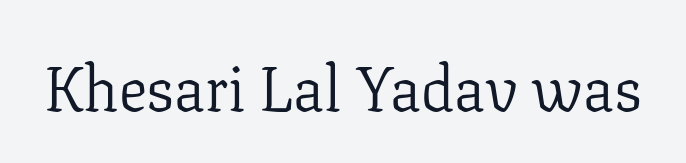
This rendering employs a face with finishing strokes, i.e., a serif. Do the characters align in a grid? No, the font is proportional. Has an underline been added? It has not. Tracking value appears to be zero — textbook default spacing.
